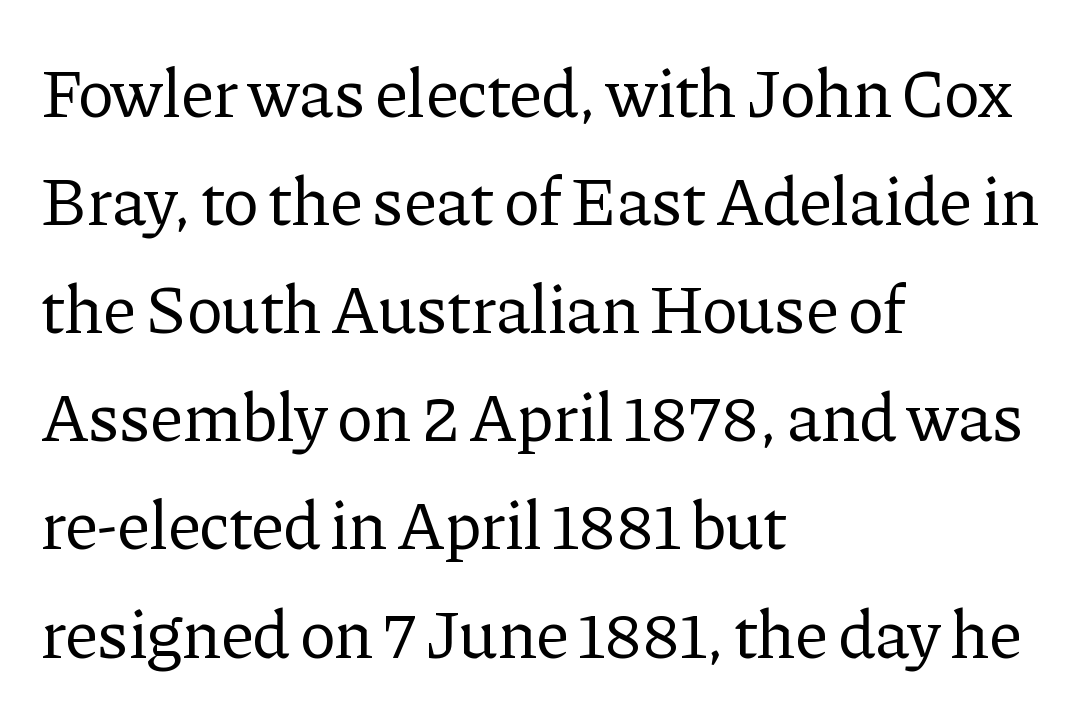
The image shows 68 px regular-weight serif type, upright; set left-aligned, normal line spacing (1.59x), normal letter spacing, not underlined; low stroke contrast and a medium x-height.
